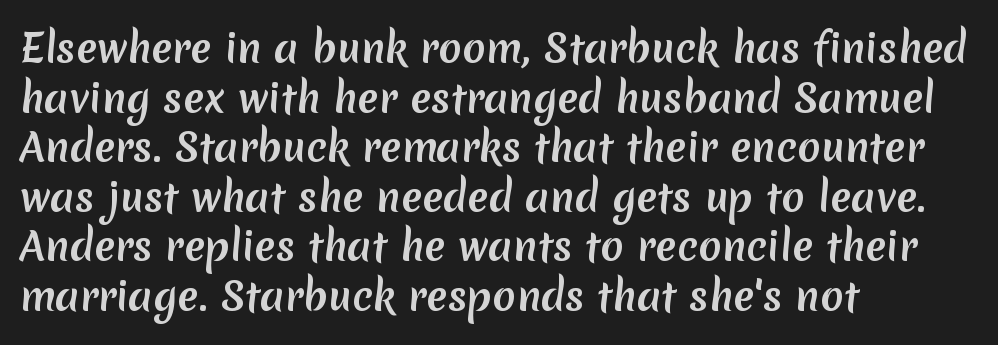
Q: Is the text bold? A: Yes.
Q: Is the typeface a serif or a sans-serif typeface? A: Sans-serif.
Q: Is the text underlined? A: No.
Q: How is the paragraph aligned? A: Left-aligned.
Q: Is the spacing between letters normal or unusually wide? A: Normal.
Q: Is the spacing between lines tight, normal or loose? A: Normal.
Q: Width (condensed, normal, or wide)? A: Normal.
Q: Stroke contrast? A: Low.
Q: x-height? A: Medium.
Q: Monospaced? A: No.
